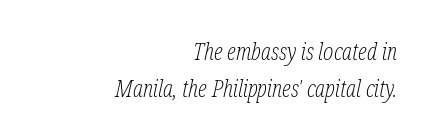
Q: Is the text bold? A: No.
Q: Is the text italic (slanted)? A: Yes, it leans right by about 12 degrees.
Q: Is the text underlined? A: No.
Q: How is the paragraph aligned? A: Right-aligned.
Q: Is the spacing between letters normal or unusually wide? A: Normal.
Q: Is the spacing between lines tight, normal or loose? A: Normal.
